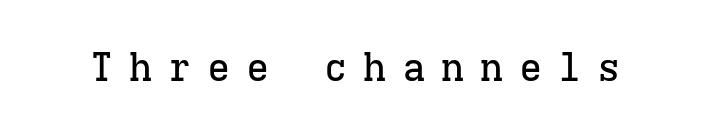
Q: Is the text italic (slanted)? A: No, it is upright.
Q: Is the typeface a serif or a sans-serif typeface? A: Serif.
Q: Is the text underlined? A: No.
Q: Is the spacing between letters normal or unusually wide? A: Unusually wide.
Q: Width (condensed, normal, or wide)? A: Normal.
Q: Stroke contrast? A: Low.
Q: x-height? A: Medium.
Q: Monospaced? A: Yes.
